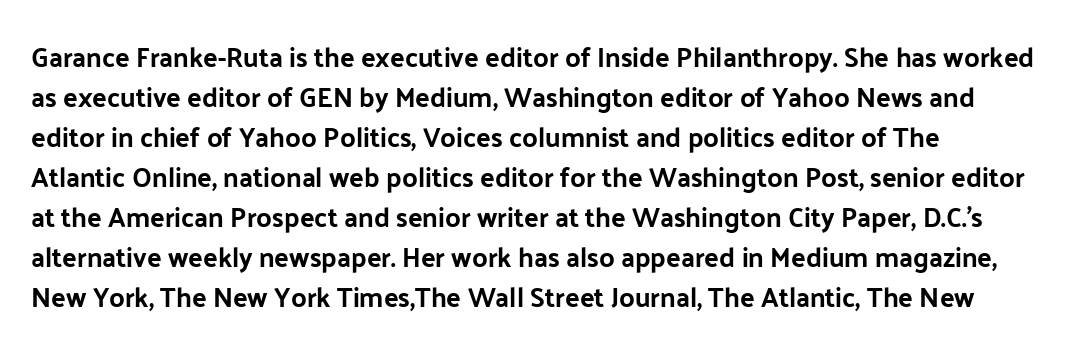
Q: Is the text italic (slanted)? A: No, it is upright.
Q: Is the text underlined? A: No.
Q: How is the paragraph aligned? A: Left-aligned.
Q: Is the spacing between letters normal or unusually wide? A: Normal.
Q: Is the spacing between lines tight, normal or loose? A: Normal.
